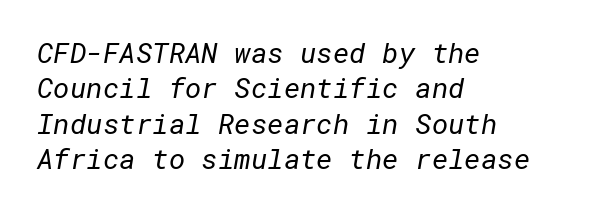
The image shows 28 px regular-weight sans-serif type; set left-aligned, normal line spacing (1.26x), normal letter spacing, not underlined; low stroke contrast and a medium x-height.
